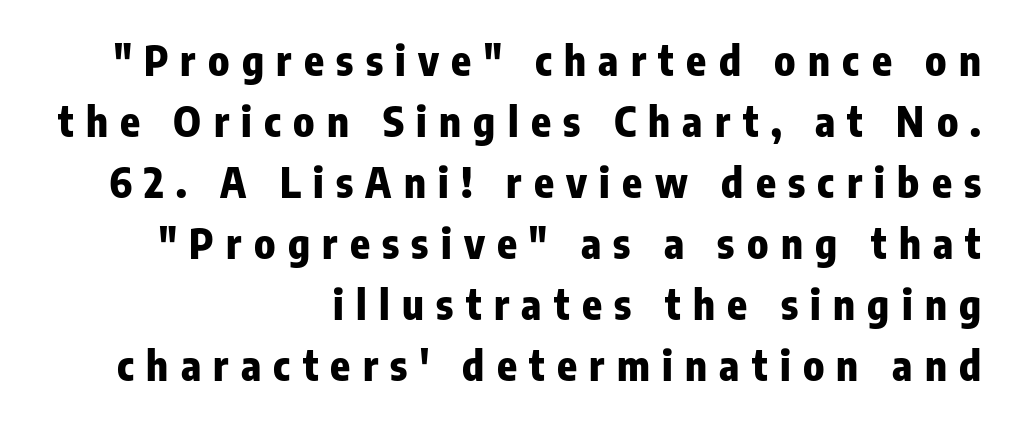
Q: Is the text bold? A: Yes.
Q: Is the text italic (slanted)? A: No, it is upright.
Q: Is the typeface a serif or a sans-serif typeface? A: Sans-serif.
Q: Is the text underlined? A: No.
Q: How is the paragraph aligned? A: Right-aligned.
Q: Is the spacing between letters normal or unusually wide? A: Unusually wide.
Q: Is the spacing between lines tight, normal or loose? A: Normal.
Q: Width (condensed, normal, or wide)? A: Condensed.
Q: Stroke contrast? A: Low.
Q: x-height? A: Medium.
Q: Monospaced? A: No.
